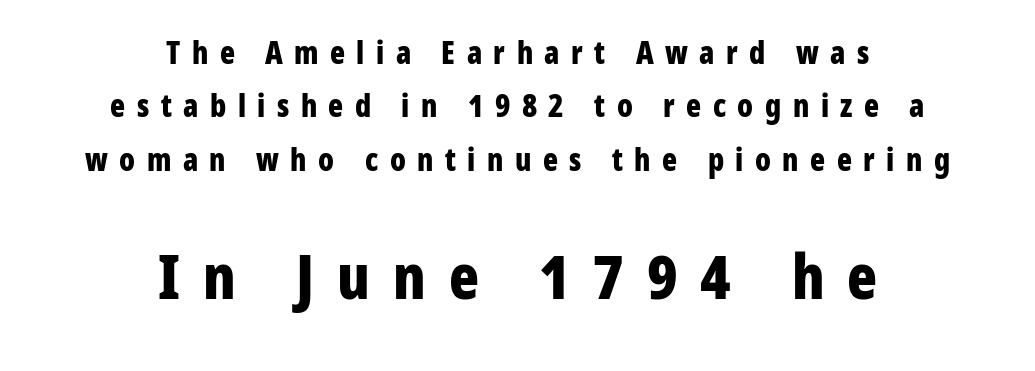
{"serif": "no", "italic": "no", "bold": "yes", "weight": "bold", "width": "condensed", "stroke_contrast": "low", "x_height": "medium", "monospaced": "no", "underline": "no", "align": "center", "line_spacing_ratio": 1.72, "letter_spacing": "wide", "letter_spacing_em": 0.37, "larger_block": "second", "size_ratio": 2.0, "glyph_px": 62}
